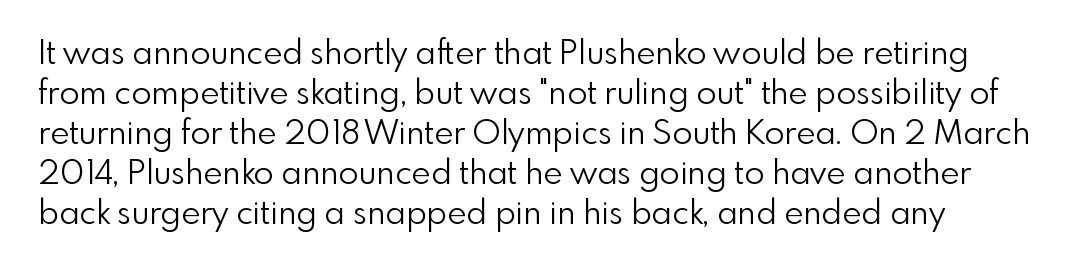
The image shows 33 px light sans-serif type, upright; set line spacing 1.21x, normal letter spacing, not underlined; a small x-height.
